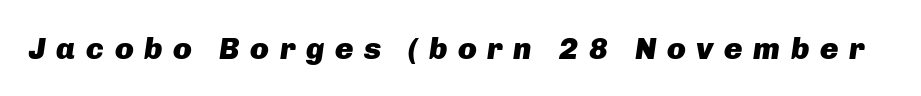
Q: Is the text bold? A: Yes.
Q: Is the text italic (slanted)? A: Yes, it leans right by about 8 degrees.
Q: Is the text underlined? A: No.
Q: Is the spacing between letters normal or unusually wide? A: Unusually wide.
Q: Width (condensed, normal, or wide)? A: Normal.
Q: Stroke contrast? A: Low.
Q: x-height? A: Medium.
Q: Monospaced? A: No.
